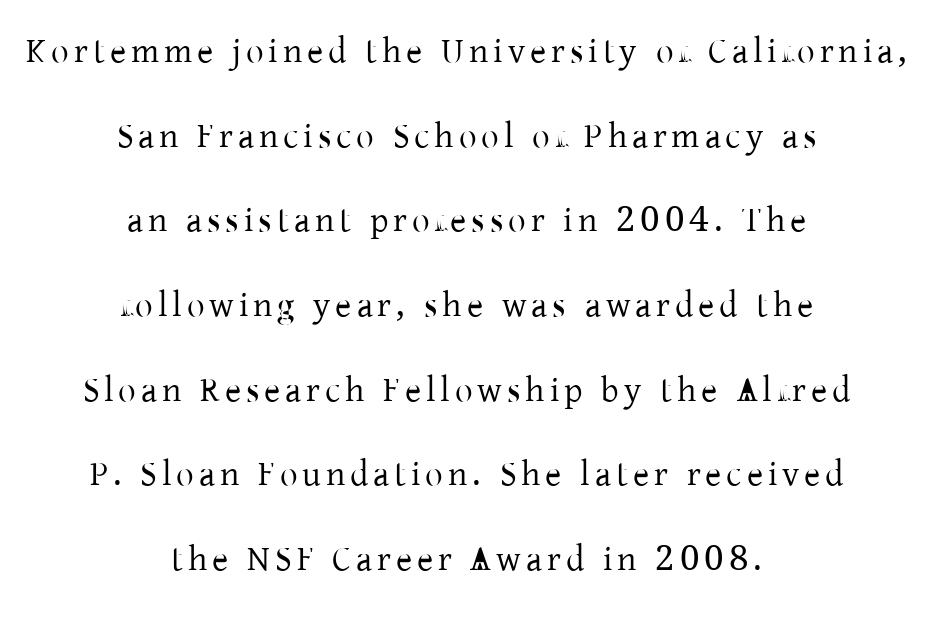
This rendering employs a face with finishing strokes, i.e., a serif. Quick note: not italic, upright. These lines are rendered in a variable-pitch font. The glyphs are unaccompanied by any horizontal stroke below them. The strokes are not fattened; the text isn't bold.
